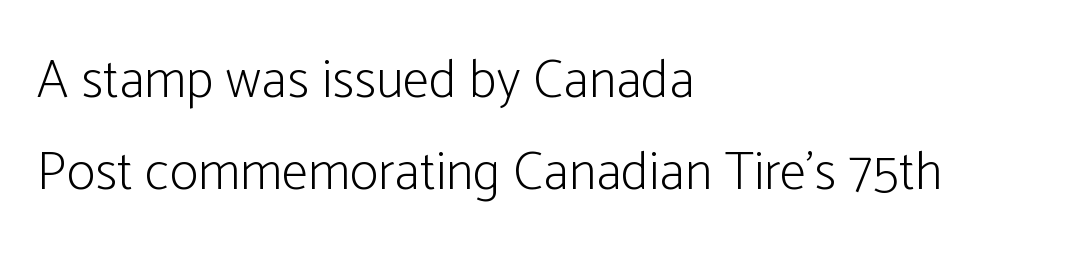
Observe the ordinary spacing: letters are neighbours, not strangers. The font family rendered here belongs to the sans-serif group. The rendering uses natural spacing where letterforms have individual widths. This is roman type, the default non-slanted kind. The space beneath each line is pristine and unruled.
